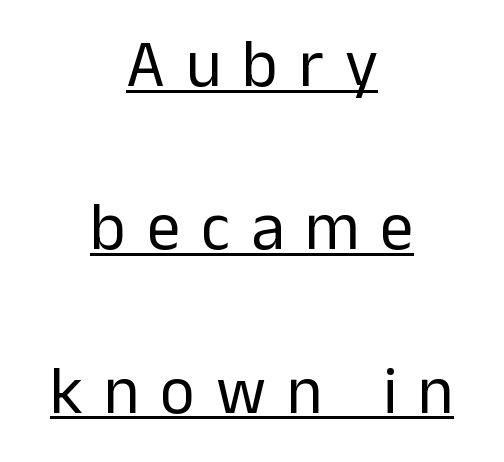
The image shows 67 px regular-weight sans-serif type, upright; set centered, loose line spacing (2.44x), unusually wide letter spacing (+0.31 em), underlined; low stroke contrast and a medium x-height.
